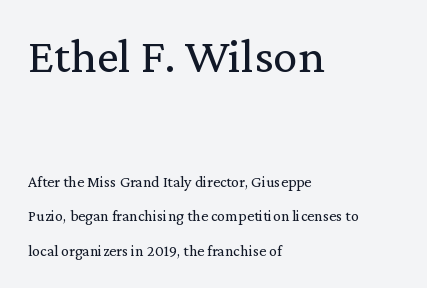
{"serif": "yes", "italic": "no", "bold": "no", "weight": "regular", "width": "normal", "stroke_contrast": "medium", "x_height": "medium", "monospaced": "no", "underline": "no", "align": "left", "line_spacing": "loose", "line_spacing_ratio": 2.14, "letter_spacing": "normal", "letter_spacing_em": 0.0, "larger_block": "first", "size_ratio": 3.06, "glyph_px": 49}
